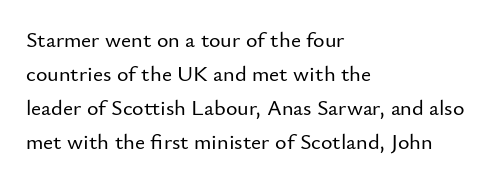
{"italic": "no", "underline": "no", "align": "left", "line_spacing": "normal", "line_spacing_ratio": 1.54, "letter_spacing": "normal", "letter_spacing_em": 0.0, "glyph_px": 22}
